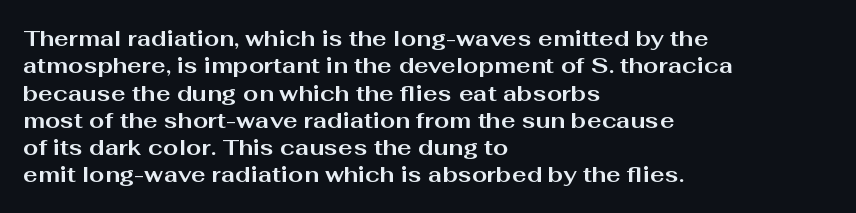
The image shows 22 px bold type, upright; set left-aligned, line spacing 1.24x, normal letter spacing, not underlined.
